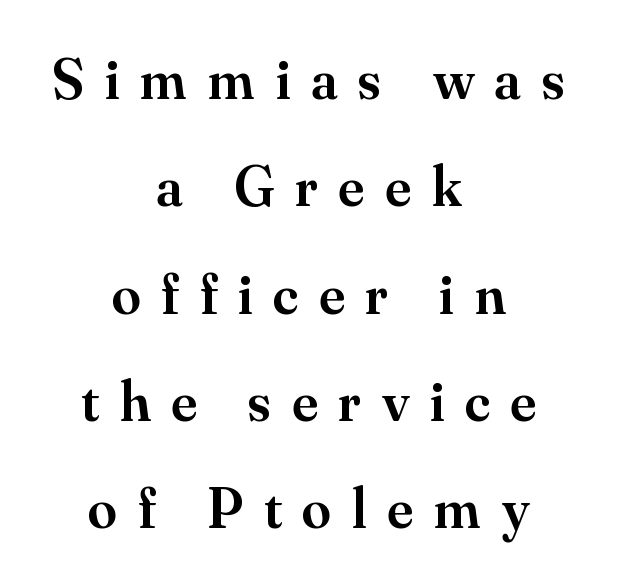
The image shows 58 px semibold serif type, upright; set centered, line spacing 1.85x, unusually wide letter spacing (+0.36 em), not underlined; medium stroke contrast and a small x-height.
